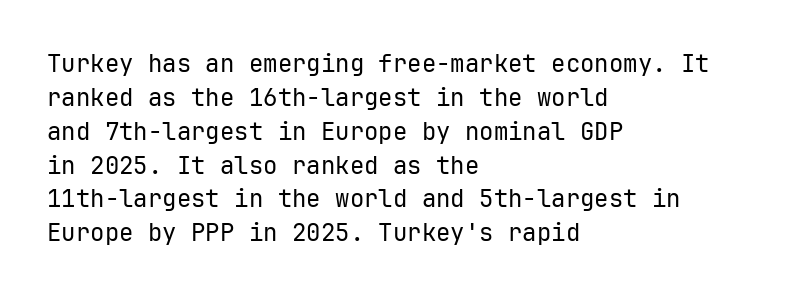
{"italic": "no", "bold": "no", "underline": "no", "align": "left", "line_spacing": "normal", "line_spacing_ratio": 1.41, "letter_spacing": "normal", "letter_spacing_em": 0.0, "glyph_px": 24}
